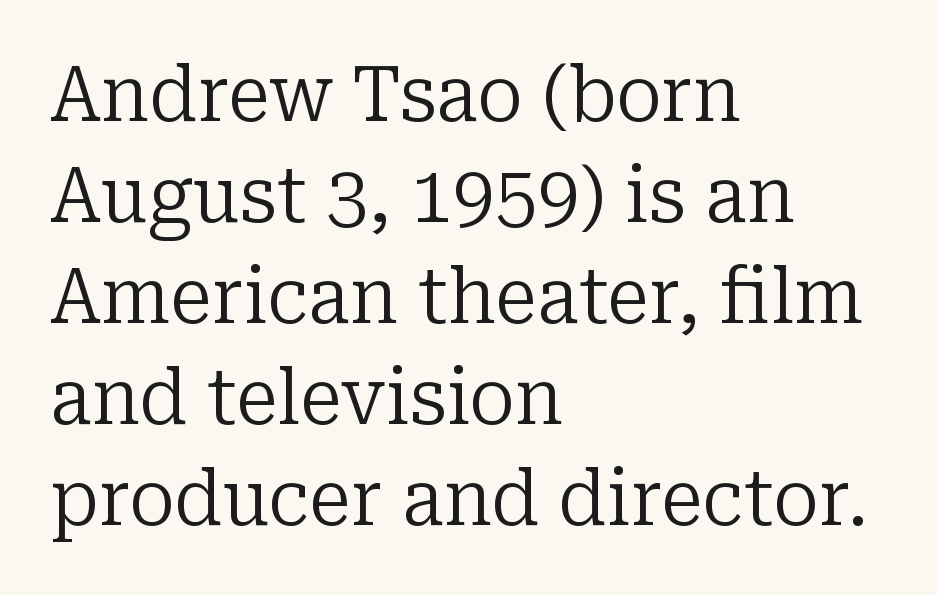
Unmarked baselines from the first word to the last. The line-height multiplier appears to be the usual default. The compositor pushed each line to the left boundary. Character widths vary here, with narrow letters taking less room than wide ones. The typography opts for an upright posture over an oblique one. A typesetter would label this face a serif.
